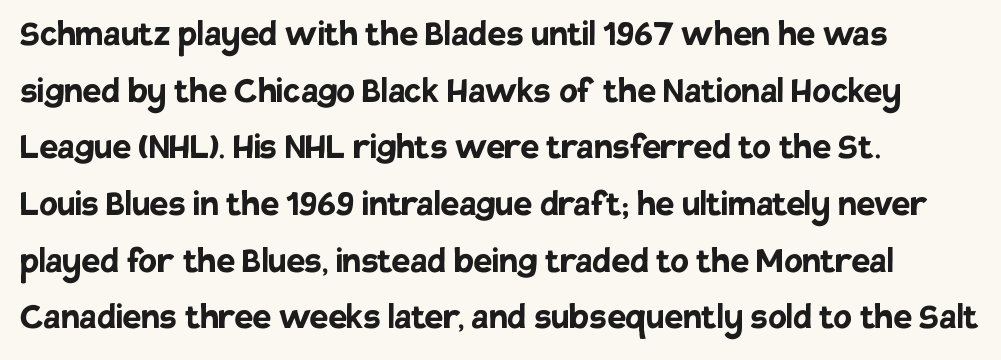
{"serif": "no", "italic": "no", "bold": "yes", "weight": "semibold", "width": "normal", "stroke_contrast": "low", "x_height": "large", "monospaced": "no", "underline": "no", "align": "left", "line_spacing": "normal", "line_spacing_ratio": 1.35, "letter_spacing": "normal", "letter_spacing_em": 0.0, "glyph_px": 42}
